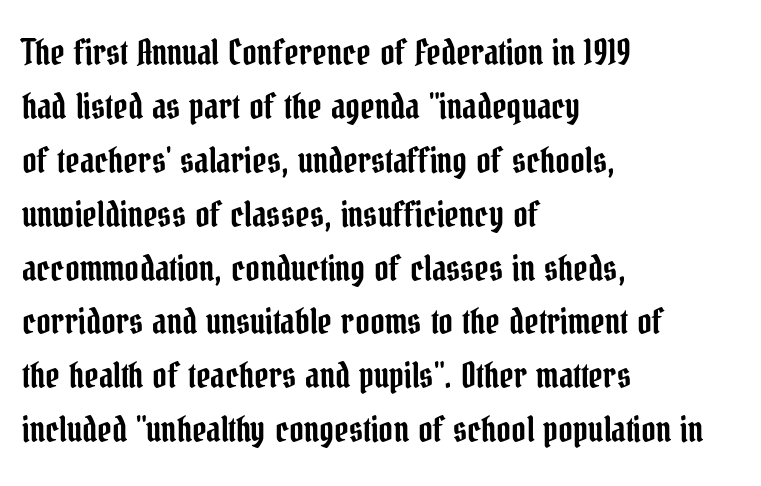
Q: Is the text italic (slanted)? A: No, it is upright.
Q: Is the typeface a serif or a sans-serif typeface? A: Serif.
Q: Is the text underlined? A: No.
Q: How is the paragraph aligned? A: Left-aligned.
Q: Is the spacing between letters normal or unusually wide? A: Normal.
Q: Is the spacing between lines tight, normal or loose? A: Normal.
Q: Width (condensed, normal, or wide)? A: Condensed.
Q: Stroke contrast? A: Low.
Q: x-height? A: Medium.
Q: Monospaced? A: No.
